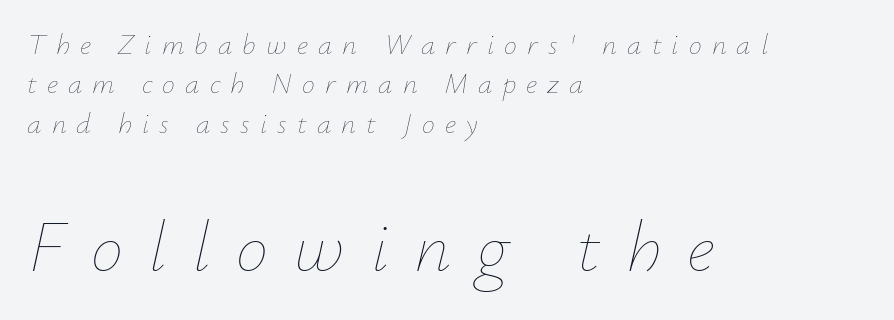
The image shows 73 px thin type, italic (leaning right); set left-aligned, normal line spacing (1.36x), unusually wide letter spacing (+0.35 em), not underlined; the second (bottom) block is 2.52x larger; low stroke contrast and a small x-height.
